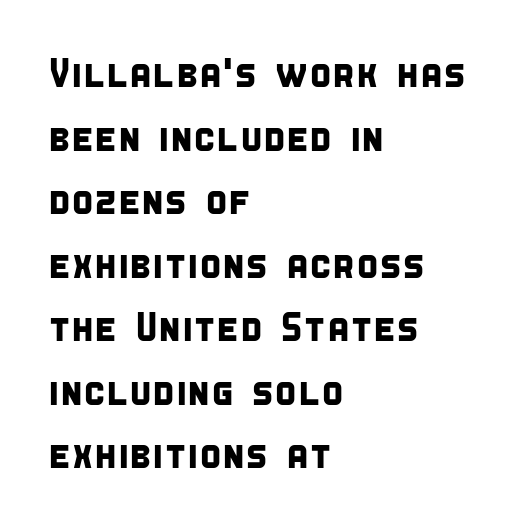
Line starts are locked; line ends wander. Inter-character spacing is left at the font's built-in metrics. Varying glyph widths throughout — classic text-font behaviour. Evenly set lines give the paragraph a standard silhouette. The face used here is a sans, in the tradition of grotesques and geometrics. Quick note: underline off.
